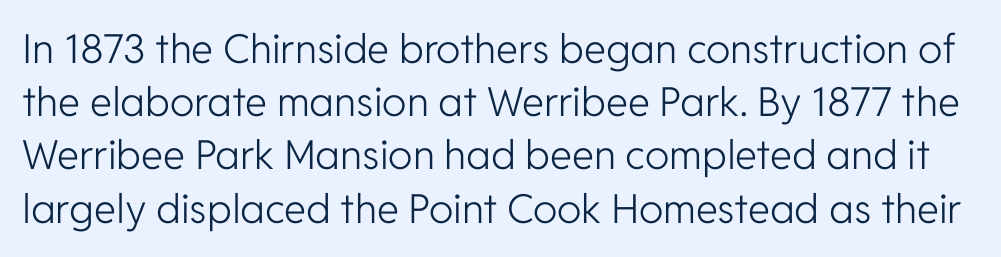
Q: Is the text bold? A: No.
Q: Is the text italic (slanted)? A: No, it is upright.
Q: Is the typeface a serif or a sans-serif typeface? A: Sans-serif.
Q: Is the text underlined? A: No.
Q: Is the spacing between letters normal or unusually wide? A: Normal.
Q: Is the spacing between lines tight, normal or loose? A: Normal.
Q: Width (condensed, normal, or wide)? A: Normal.
Q: Stroke contrast? A: Low.
Q: x-height? A: Medium.
Q: Monospaced? A: No.
